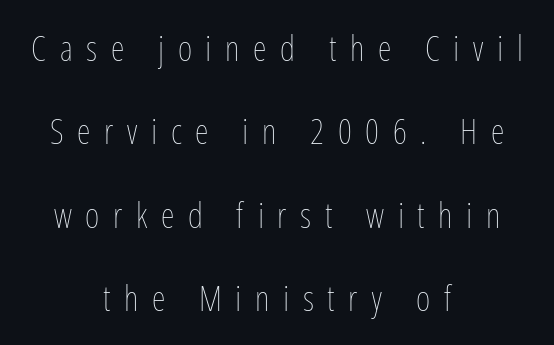
Q: Is the text bold? A: No.
Q: Is the text italic (slanted)? A: No, it is upright.
Q: Is the text underlined? A: No.
Q: How is the paragraph aligned? A: Centered.
Q: Is the spacing between letters normal or unusually wide? A: Unusually wide.
Q: Is the spacing between lines tight, normal or loose? A: Loose.
Q: Width (condensed, normal, or wide)? A: Condensed.
Q: Stroke contrast? A: Low.
Q: x-height? A: Medium.
Q: Monospaced? A: No.
